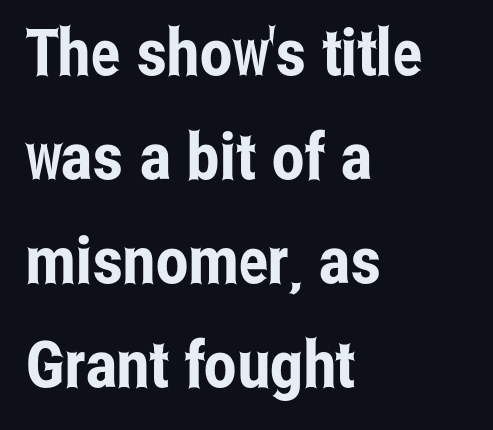
Classification — sans serif. Line spacing here is normal. One-word summary of the alignment: left. These lines keep a tight, regular rhythm from letter to letter. Every stem runs plumb, perpendicular to the baseline. The letters advance in unequal steps, a hallmark of proportional type.
